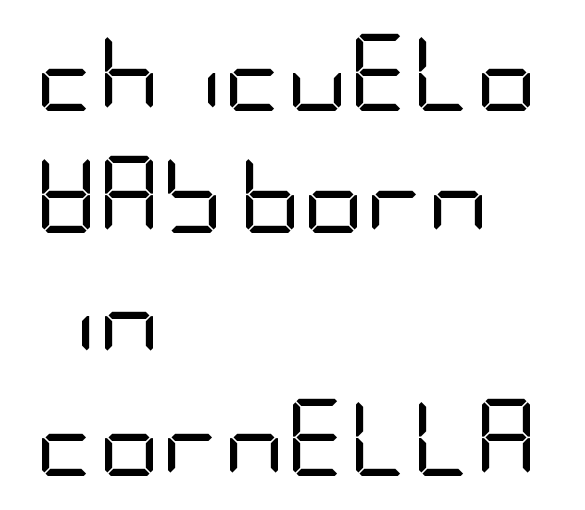
{"serif": "no", "italic": "no", "bold": "no", "weight": "regular", "width": "condensed", "stroke_contrast": "low", "x_height": "large", "underline": "no", "align": "left", "line_spacing": "normal", "line_spacing_ratio": 1.58, "letter_spacing": "normal", "letter_spacing_em": 0.0, "glyph_px": 77}
